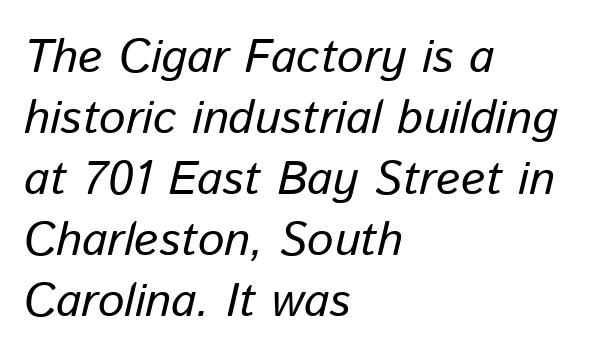
Stems and bowls with no extra thickness — not bold. Letters rest on an invisible, unmarked baseline. Do the characters align in a grid? No, the font is proportional. The passage shown stacks its lines at a standard gap. The lines are quadded left.
